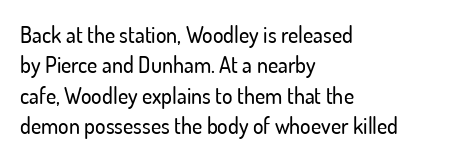
The image shows 22 px text type, upright; set left-aligned, normal line spacing (1.38x), normal letter spacing, not underlined.
